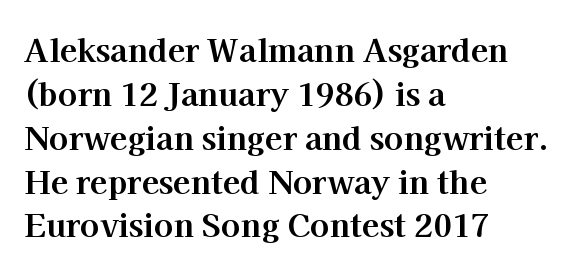
The rendering uses natural spacing where letterforms have individual widths. No extra tracking has been applied to these lines. One-word summary of the alignment: left. If you drew a line through each stem, it would be perfectly vertical. In terms of letterform style, serifs are clearly present. Is there much room between lines? A standard amount, neither cramped nor airy.
